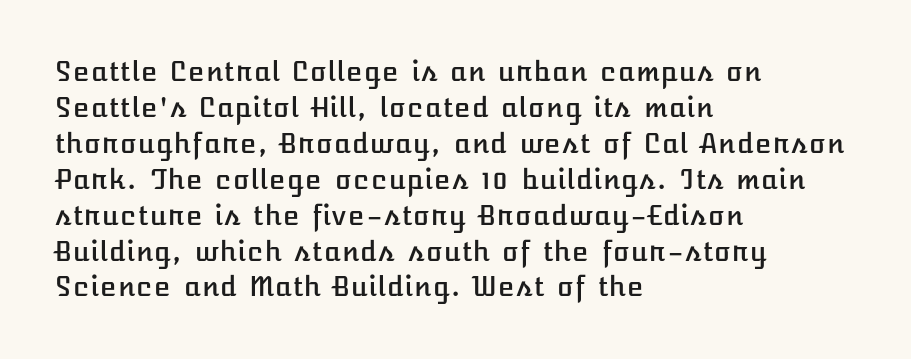
The image shows 27 px text type, upright; set left-aligned, normal line spacing (1.33x), normal letter spacing, not underlined.
